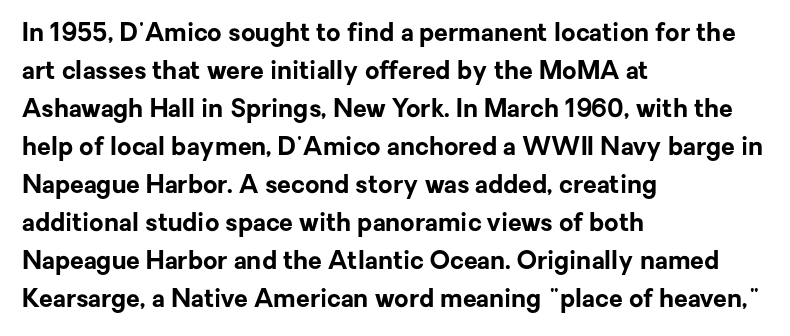
The image shows 25 px bold type, upright; set left-aligned, normal line spacing (1.52x), normal letter spacing, not underlined.
